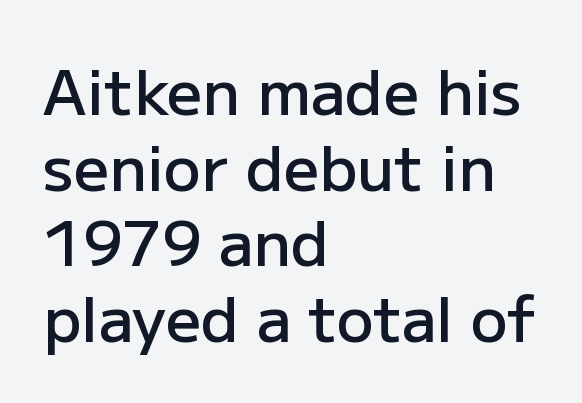
The image shows 62 px semibold sans-serif type, upright; set left-aligned, line spacing 1.22x, normal letter spacing, not underlined; low stroke contrast and a medium x-height.
